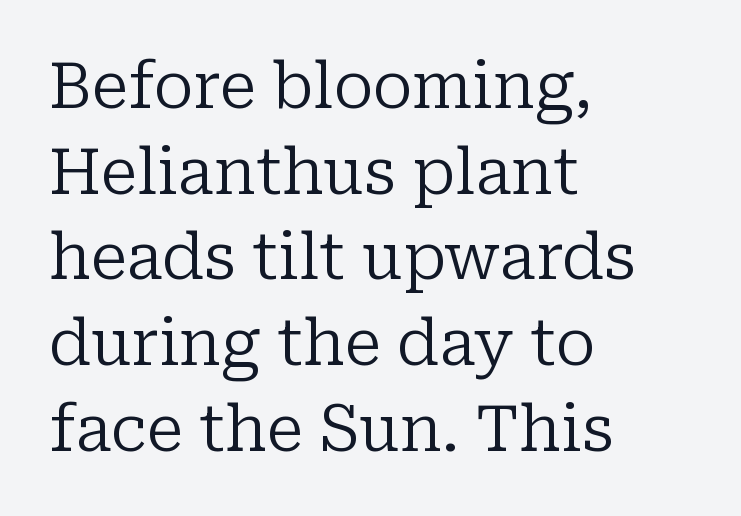
{"serif": "yes", "italic": "no", "bold": "no", "weight": "regular", "width": "normal", "stroke_contrast": "low", "x_height": "medium", "monospaced": "no", "underline": "no", "align": "left", "line_spacing": "normal", "line_spacing_ratio": 1.36, "letter_spacing": "normal", "letter_spacing_em": 0.0, "glyph_px": 63}
